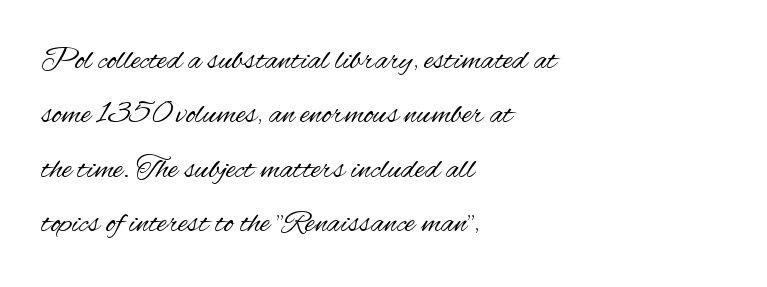
Q: Is the text bold? A: No.
Q: Is the text italic (slanted)? A: Yes.
Q: Is the typeface a serif or a sans-serif typeface? A: Sans-serif.
Q: Is the text underlined? A: No.
Q: How is the paragraph aligned? A: Left-aligned.
Q: Is the spacing between letters normal or unusually wide? A: Normal.
Q: Is the spacing between lines tight, normal or loose? A: Normal.
Q: Width (condensed, normal, or wide)? A: Condensed.
Q: Stroke contrast? A: Medium.
Q: x-height? A: Small.
Q: Monospaced? A: No.
